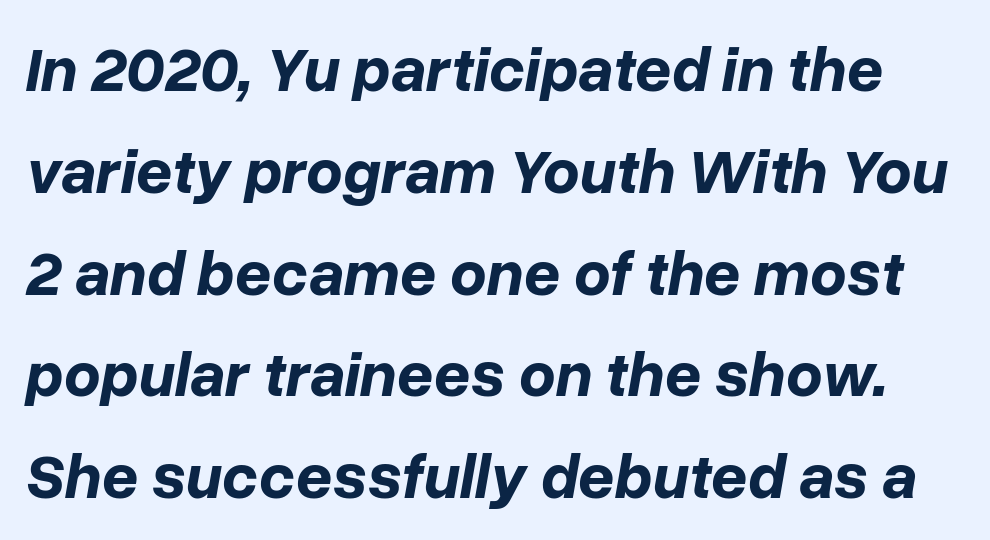
Q: Is the text bold? A: Yes.
Q: Is the text italic (slanted)? A: Yes, it leans right by about 10 degrees.
Q: Is the text underlined? A: No.
Q: Is the spacing between letters normal or unusually wide? A: Normal.
Q: Is the spacing between lines tight, normal or loose? A: Normal.
Q: Width (condensed, normal, or wide)? A: Normal.
Q: Stroke contrast? A: Low.
Q: x-height? A: Medium.
Q: Monospaced? A: No.
